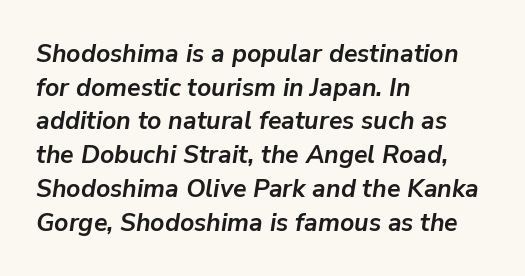
Q: Is the text bold? A: Yes.
Q: Is the text italic (slanted)? A: Yes, it leans right by about 9 degrees.
Q: Is the text underlined? A: No.
Q: How is the paragraph aligned? A: Left-aligned.
Q: Is the spacing between letters normal or unusually wide? A: Normal.
Q: Is the spacing between lines tight, normal or loose? A: Normal.
